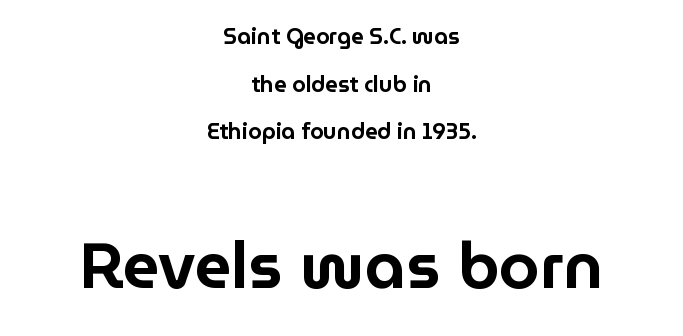
{"serif": "no", "italic": "no", "width": "normal", "stroke_contrast": "low", "x_height": "medium", "monospaced": "no", "underline": "no", "align": "center", "line_spacing": "loose", "line_spacing_ratio": 2.17, "letter_spacing": "normal", "letter_spacing_em": 0.0, "larger_block": "second", "size_ratio": 2.95, "glyph_px": 65}
